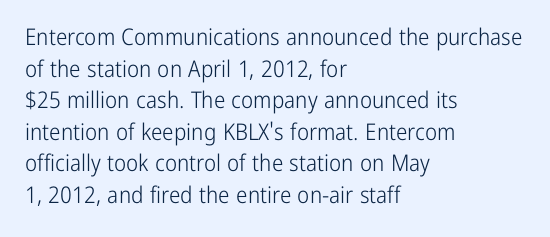
The image shows 23 px text type, upright; set left-aligned, normal line spacing (1.37x), normal letter spacing, not underlined.
